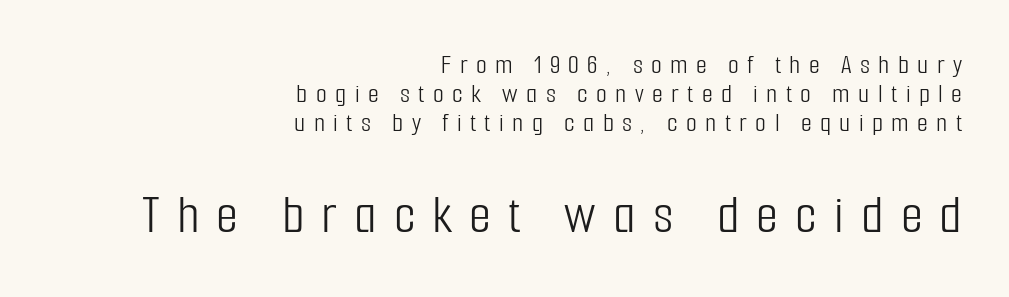
The image shows 57 px light, condensed sans-serif type, upright; set right-aligned, tight line spacing (1.04x), unusually wide letter spacing (+0.3 em), not underlined; the second (bottom) block is 2.04x larger; low stroke contrast and a medium x-height.
